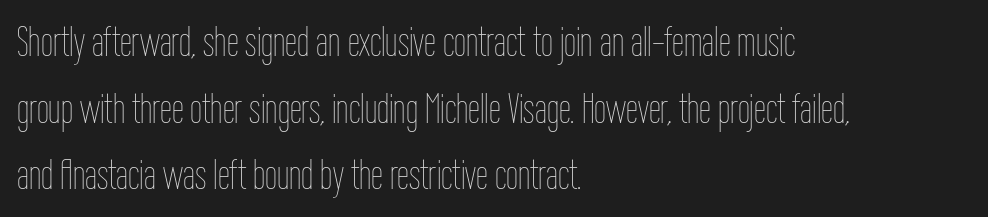
The image shows 43 px thin, condensed type, upright; set left-aligned, normal line spacing (1.55x), normal letter spacing, not underlined; low stroke contrast and a medium x-height.
